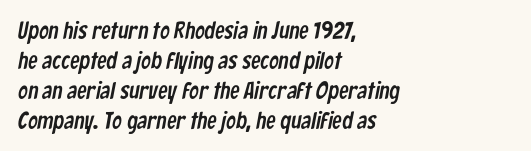
{"underline": "no", "align": "left", "line_spacing": "normal", "line_spacing_ratio": 1.25, "letter_spacing": "normal", "letter_spacing_em": 0.0, "glyph_px": 24}
